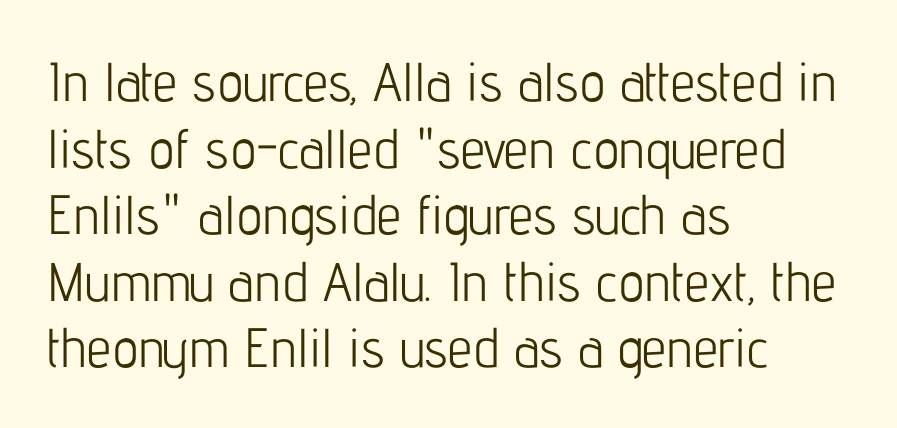
Q: Is the text bold? A: No.
Q: Is the text italic (slanted)? A: No, it is upright.
Q: Is the typeface a serif or a sans-serif typeface? A: Sans-serif.
Q: Is the text underlined? A: No.
Q: How is the paragraph aligned? A: Left-aligned.
Q: Is the spacing between letters normal or unusually wide? A: Normal.
Q: Width (condensed, normal, or wide)? A: Condensed.
Q: Stroke contrast? A: Low.
Q: x-height? A: Medium.
Q: Monospaced? A: No.
